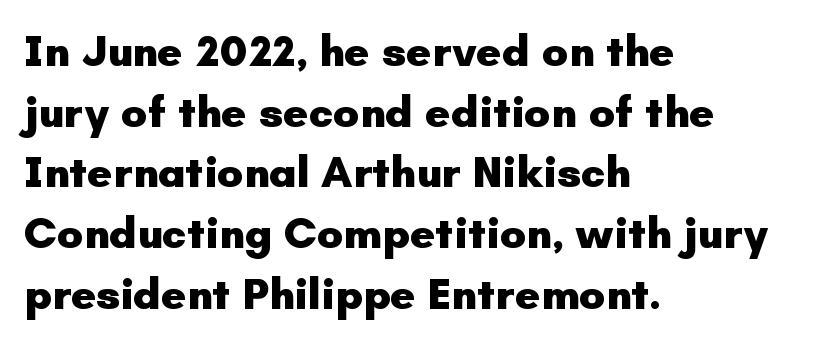
Q: Is the text bold? A: Yes.
Q: Is the text italic (slanted)? A: No, it is upright.
Q: Is the typeface a serif or a sans-serif typeface? A: Sans-serif.
Q: Is the text underlined? A: No.
Q: How is the paragraph aligned? A: Left-aligned.
Q: Is the spacing between letters normal or unusually wide? A: Normal.
Q: Is the spacing between lines tight, normal or loose? A: Normal.
Q: Width (condensed, normal, or wide)? A: Normal.
Q: Stroke contrast? A: Low.
Q: x-height? A: Small.
Q: Monospaced? A: No.
